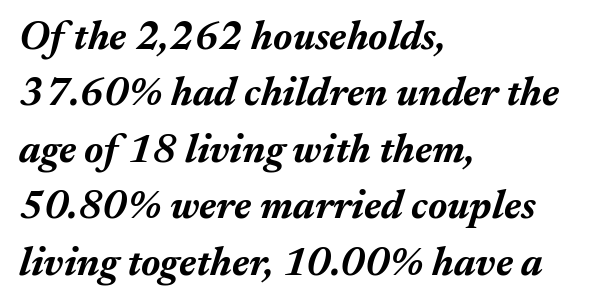
Q: Is the text bold? A: Yes.
Q: Is the text italic (slanted)? A: Yes, it leans right by about 17 degrees.
Q: Is the text underlined? A: No.
Q: How is the paragraph aligned? A: Left-aligned.
Q: Is the spacing between letters normal or unusually wide? A: Normal.
Q: Is the spacing between lines tight, normal or loose? A: Normal.
Q: Width (condensed, normal, or wide)? A: Normal.
Q: Stroke contrast? A: Medium.
Q: x-height? A: Medium.
Q: Monospaced? A: No.
